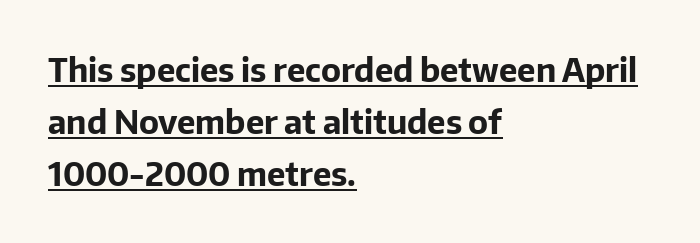
{"serif": "no", "italic": "no", "bold": "yes", "weight": "bold", "width": "normal", "stroke_contrast": "low", "x_height": "medium", "monospaced": "no", "underline": "yes", "align": "left", "line_spacing": "normal", "line_spacing_ratio": 1.58, "letter_spacing": "normal", "letter_spacing_em": 0.0, "glyph_px": 33}
